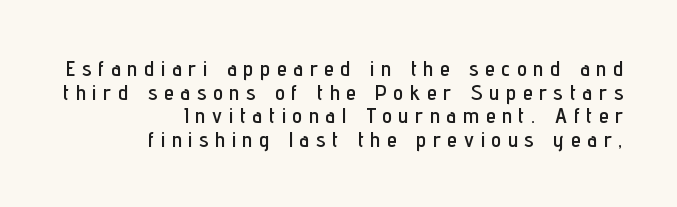
The image shows 22 px text type, upright; set right-aligned, tight line spacing (1.07x), unusually wide letter spacing (+0.31 em), not underlined.
